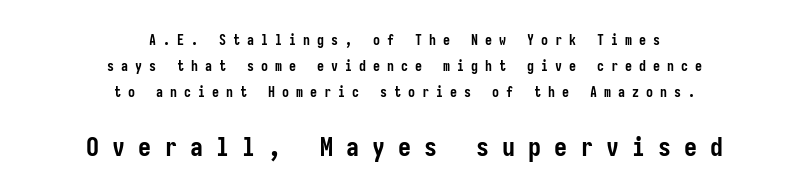
The axis of the letterforms is exactly vertical. What stands out about the letter spacing? Its width — letters are far apart. Which margin do the lines hug? Neither — every line sits in the middle. The glyphs have the mass of a bold cut. Two sizes are in play, and the larger belongs to the second block.
